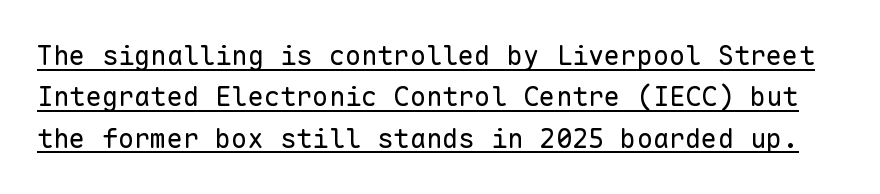
The image shows 27 px text type, upright; set normal line spacing (1.53x), normal letter spacing, underlined.
